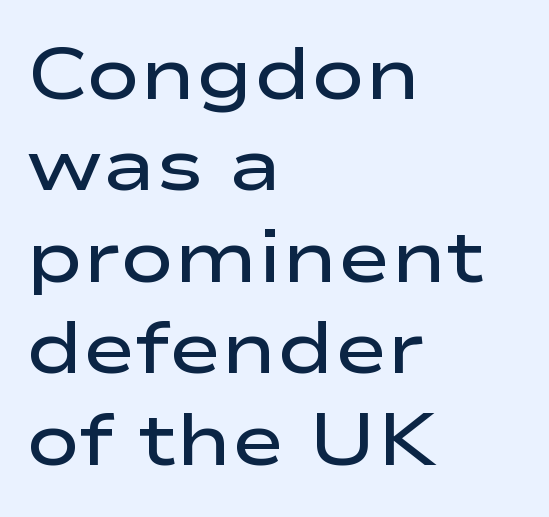
Weight: semibold (demi). To sum up the face: it is a sans, with no serifs. The strip under each line holds only bare page. Does the copy run flush right? No — it runs flush left.
